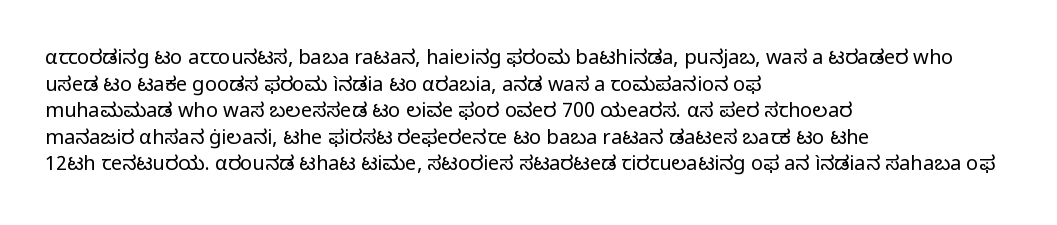
{"italic": "no", "bold": "no", "underline": "no", "align": "left", "line_spacing": "normal", "line_spacing_ratio": 1.33, "letter_spacing": "normal", "letter_spacing_em": 0.0, "glyph_px": 20}
